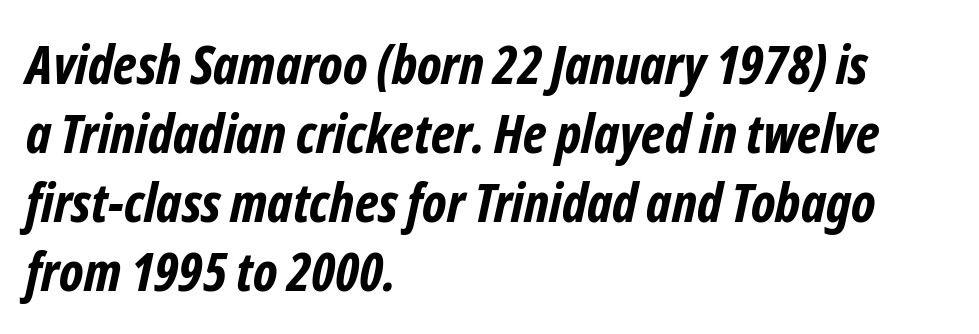
{"serif": "no", "bold": "yes", "weight": "bold", "width": "condensed", "stroke_contrast": "low", "x_height": "medium", "monospaced": "no", "underline": "no", "align": "left", "line_spacing": "normal", "line_spacing_ratio": 1.28, "letter_spacing": "normal", "letter_spacing_em": 0.0, "glyph_px": 54}
